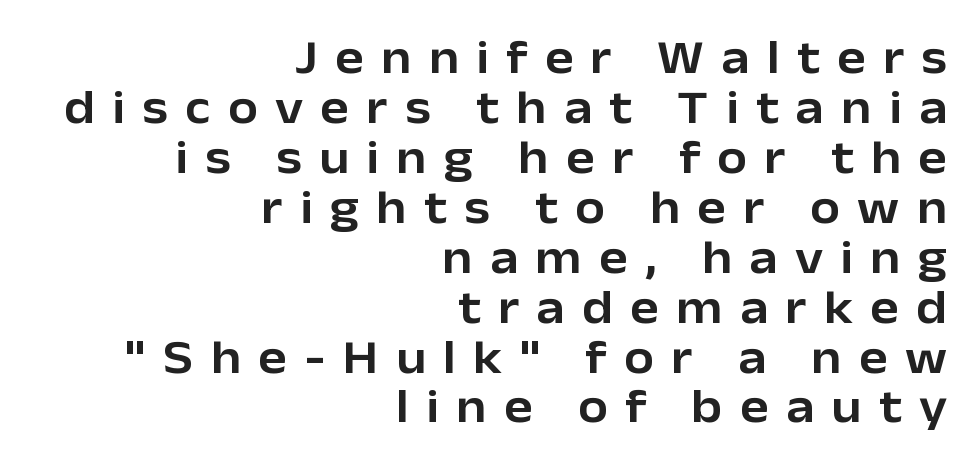
The image shows 48 px sans-serif type, upright; set right-aligned, tight line spacing (1.04x), unusually wide letter spacing (+0.36 em), not underlined; low stroke contrast and a medium x-height.
